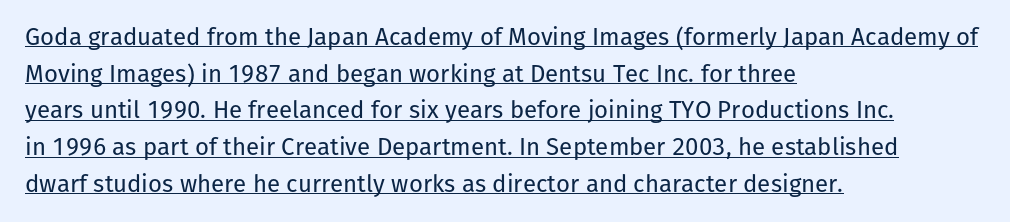
Q: Is the text bold? A: No.
Q: Is the text italic (slanted)? A: No, it is upright.
Q: Is the text underlined? A: Yes.
Q: How is the paragraph aligned? A: Left-aligned.
Q: Is the spacing between letters normal or unusually wide? A: Normal.
Q: Is the spacing between lines tight, normal or loose? A: Normal.
